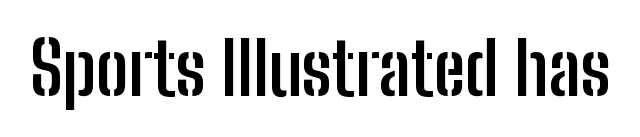
Its strokes are broad and dark, the hallmark of bold type. The rendering uses natural spacing where letterforms have individual widths. What stands out about the letter spacing? Nothing — it is the standard amount. Each row of text sits above clean, open space.
